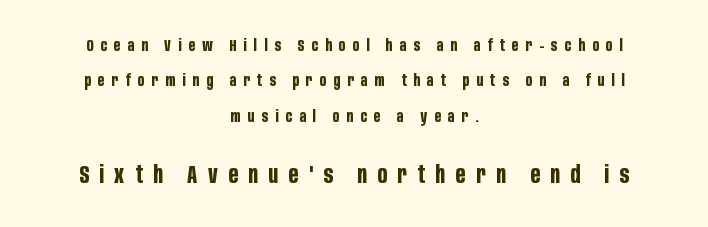
{"italic": "no", "bold": "yes", "underline": "no", "align": "center", "line_spacing": "loose", "line_spacing_ratio": 2.08, "letter_spacing": "wide", "letter_spacing_em": 0.42, "larger_block": "second", "size_ratio": 1.47, "glyph_px": 25}
